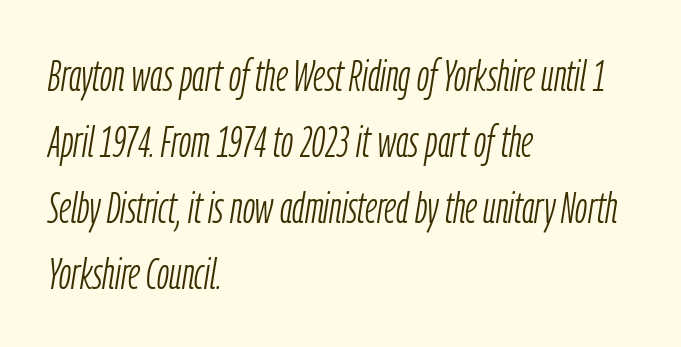
{"italic": "yes", "lean": "right", "slant_degrees": 9, "bold": "no", "weight": "light", "width": "condensed", "stroke_contrast": "low", "x_height": "medium", "monospaced": "no", "underline": "no", "align": "left", "line_spacing": "normal", "line_spacing_ratio": 1.5, "letter_spacing": "normal", "letter_spacing_em": 0.0, "glyph_px": 44}
